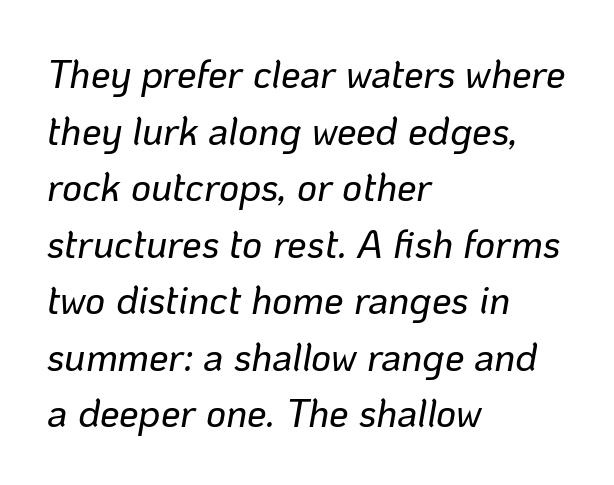
The image shows 39 px text type, italic (leaning right); set left-aligned, normal line spacing (1.45x), normal letter spacing, not underlined; low stroke contrast and a medium x-height.
